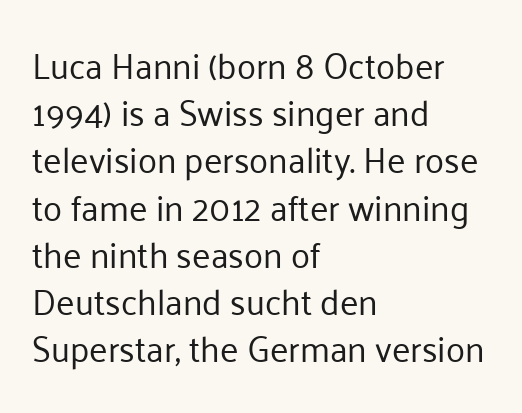
Q: Is the text bold? A: No.
Q: Is the text italic (slanted)? A: No, it is upright.
Q: Is the typeface a serif or a sans-serif typeface? A: Sans-serif.
Q: Is the text underlined? A: No.
Q: How is the paragraph aligned? A: Left-aligned.
Q: Is the spacing between letters normal or unusually wide? A: Normal.
Q: Is the spacing between lines tight, normal or loose? A: Normal.
Q: Width (condensed, normal, or wide)? A: Normal.
Q: Stroke contrast? A: Low.
Q: x-height? A: Medium.
Q: Monospaced? A: No.
